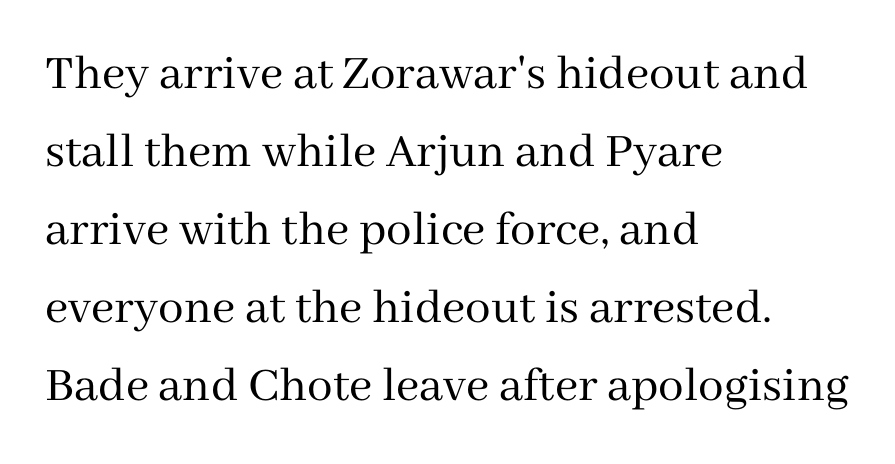
{"serif": "yes", "italic": "no", "bold": "no", "weight": "regular", "width": "normal", "stroke_contrast": "medium", "x_height": "medium", "monospaced": "no", "underline": "no", "align": "left", "line_spacing": "normal", "line_spacing_ratio": 1.53, "letter_spacing": "normal", "letter_spacing_em": 0.0, "glyph_px": 51}
